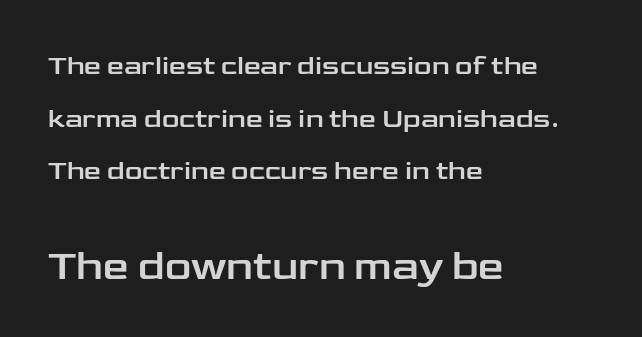
{"serif": "no", "italic": "no", "width": "wide", "stroke_contrast": "low", "x_height": "medium", "monospaced": "no", "underline": "no", "align": "left", "line_spacing": "loose", "line_spacing_ratio": 1.95, "letter_spacing": "normal", "letter_spacing_em": 0.0, "larger_block": "second", "size_ratio": 1.52, "glyph_px": 41}
